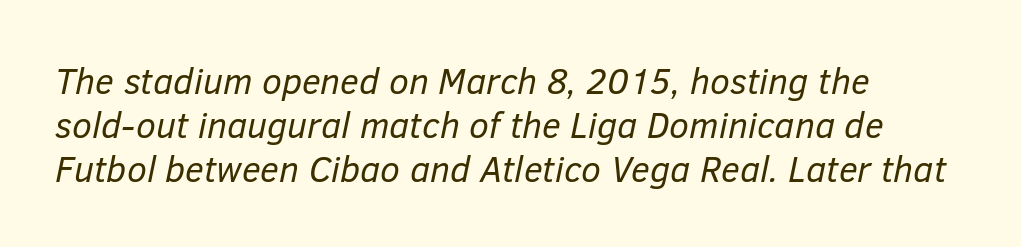
It's the slanting kind of type. Looks like regular typesetting: each glyph gets only the width it needs. The strip under each line holds only bare page. Words appear dense and cohesive because spacing is normal. Counters stay open thanks to moderate or lighter strokes. Layout note: lines flush left.
